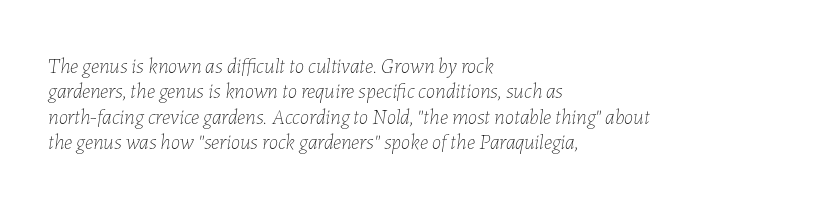
The ragged edge is on the right, which tells us the setting is flush left. Is the stroke heavy? The answer is a plain regular-or-lighter. The words here are not underlined. A typesetter would mark this as italic. These lines keep a tight, regular rhythm from letter to letter.
